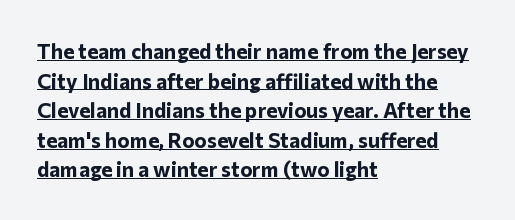
Q: Is the text bold? A: Yes.
Q: Is the text italic (slanted)? A: No, it is upright.
Q: Is the text underlined? A: Yes.
Q: How is the paragraph aligned? A: Left-aligned.
Q: Is the spacing between letters normal or unusually wide? A: Normal.
Q: Is the spacing between lines tight, normal or loose? A: Normal.
